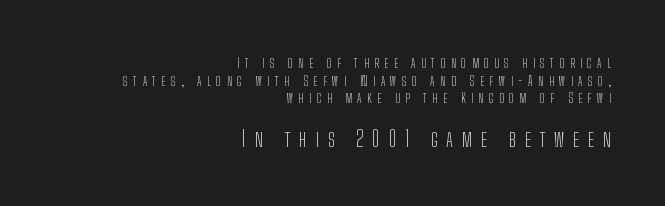
{"italic": "no", "bold": "no", "underline": "no", "align": "right", "line_spacing": "normal", "line_spacing_ratio": 1.26, "letter_spacing": "wide", "letter_spacing_em": 0.39, "larger_block": "second", "size_ratio": 1.57, "glyph_px": 22}
